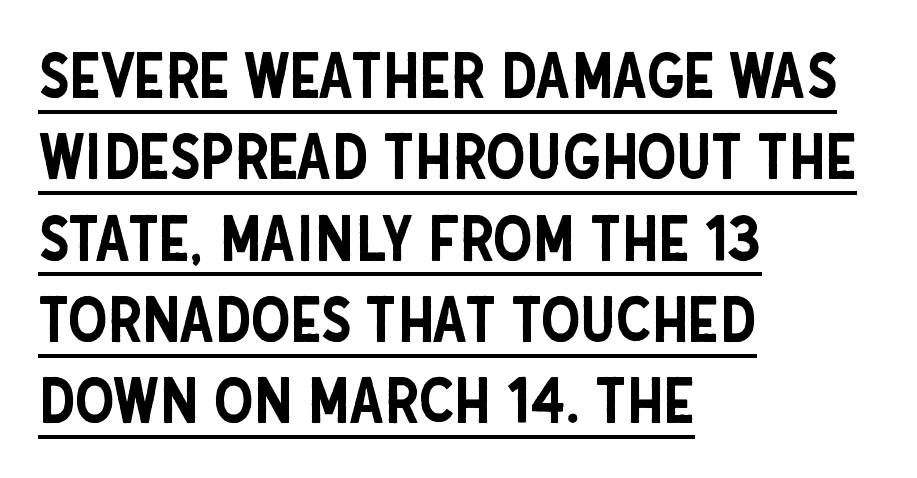
The image shows 63 px condensed sans-serif type, upright; set left-aligned, normal line spacing (1.29x), normal letter spacing, underlined; low stroke contrast and a large x-height.
